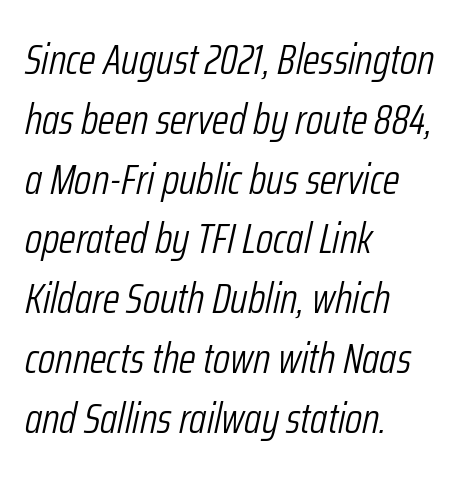
Think of a printed novel: that variable character pitch is what you see here. Students, observe: this is what conventionally led text looks like. Bare-footed words on every line. The gaps between neighbouring characters are ordinary and unremarkable. This rendering uses left alignment, leaving the right contour irregular.
